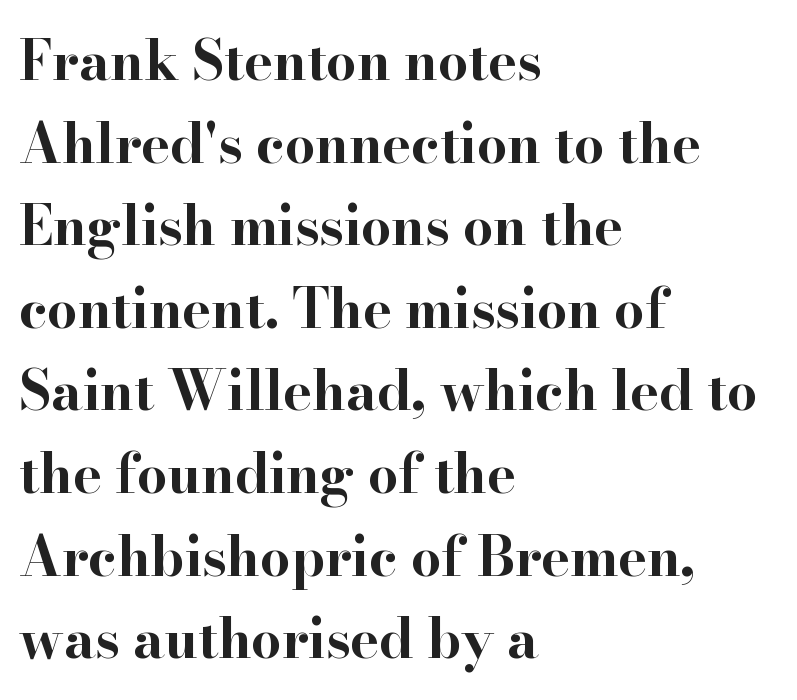
The image shows 54 px bold, wide serif type, upright; set left-aligned, normal line spacing (1.53x), normal letter spacing, not underlined; high stroke contrast and a small x-height.
